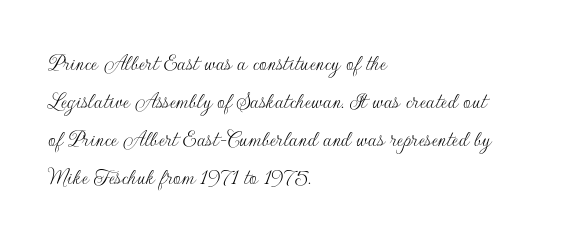
The image shows 24 px text type; set left-aligned, normal line spacing (1.59x), normal letter spacing, not underlined.
